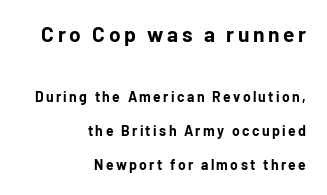
Tall strokes in this sample are plumb rather than angled. You get the large type first, then a drop to smaller type. Bold? Absolutely — the strokes are thick and heavy. These lines stand farther apart than default settings would place them.
